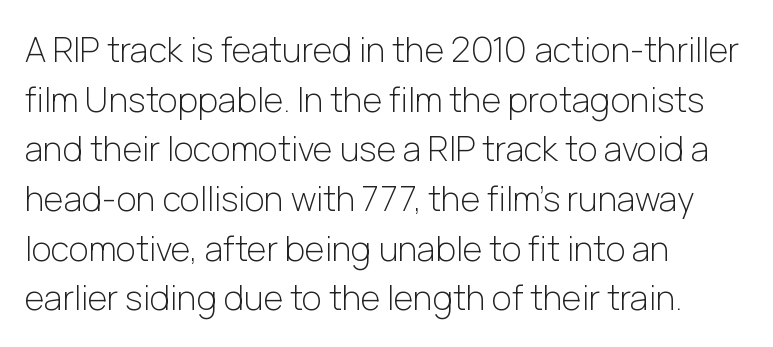
Posture: upright roman. The passage is arranged the way most books set body copy — flush left. A typesetter would label this face a sans. Do the characters align in a grid? No, the font is proportional. The passage shown stacks its lines at a standard gap.
